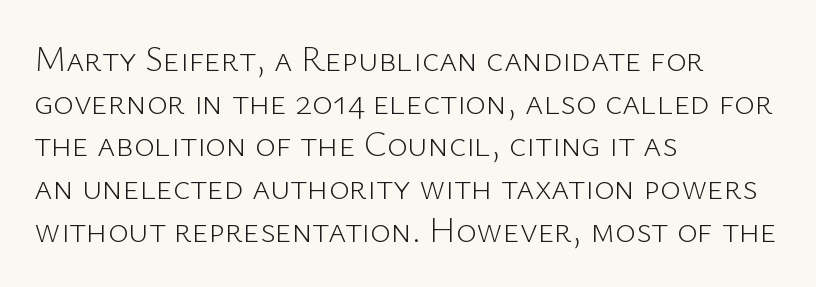
Visually the block forms a straight wall on the left and a jagged coastline on the right. The passage shown is typed in a proportional face where columns would drift. The strip under each line holds only bare page. The characters are drawn with everyday or finer stroke widths. The typography opts for an upright posture over an oblique one.
